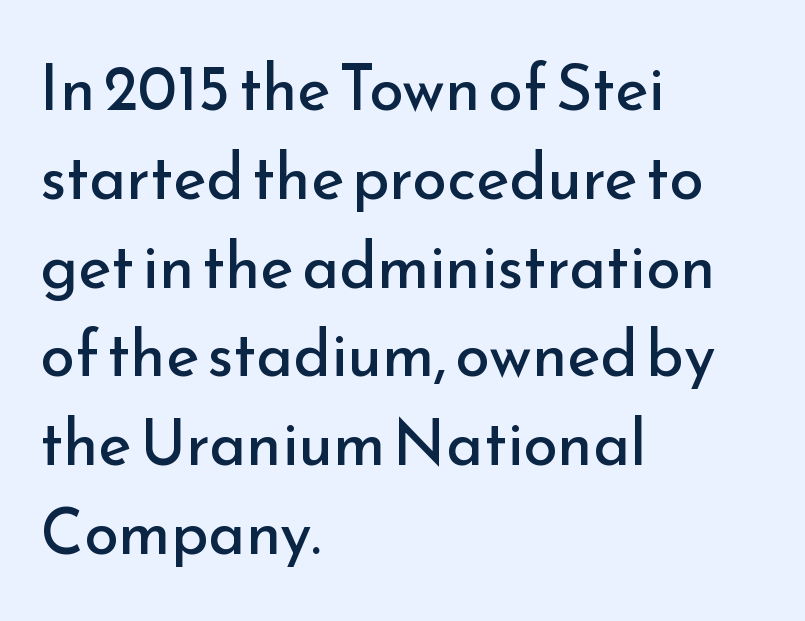
The image shows 63 px regular-weight sans-serif type, upright; set left-aligned, normal line spacing (1.41x), normal letter spacing, not underlined; low stroke contrast and a small x-height.
